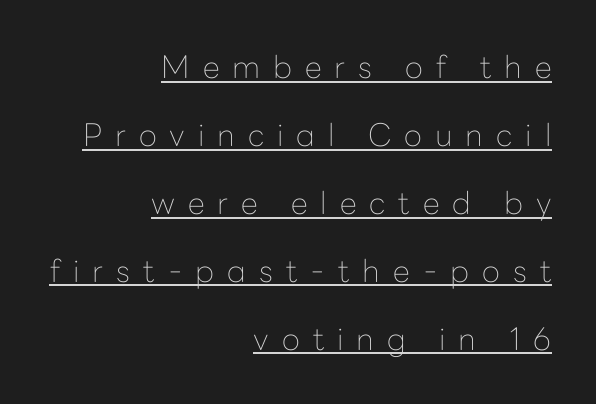
{"serif": "no", "italic": "no", "bold": "no", "weight": "thin", "width": "normal", "stroke_contrast": "low", "x_height": "medium", "monospaced": "no", "underline": "yes", "align": "right", "line_spacing": "loose", "line_spacing_ratio": 2.19, "letter_spacing": "wide", "letter_spacing_em": 0.42, "glyph_px": 31}
